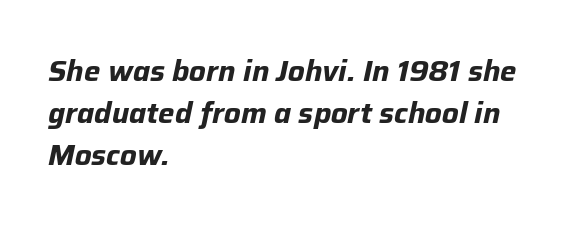
Q: Is the text bold? A: Yes.
Q: Is the text italic (slanted)? A: Yes, it leans right by about 12 degrees.
Q: Is the text underlined? A: No.
Q: How is the paragraph aligned? A: Left-aligned.
Q: Is the spacing between letters normal or unusually wide? A: Normal.
Q: Is the spacing between lines tight, normal or loose? A: Normal.
Q: Width (condensed, normal, or wide)? A: Normal.
Q: Stroke contrast? A: Low.
Q: x-height? A: Medium.
Q: Monospaced? A: No.
